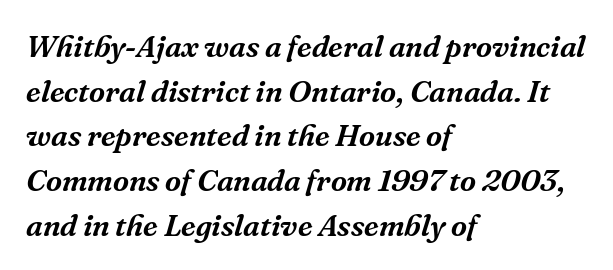
The image shows 31 px serif type, italic (leaning right); set left-aligned, normal line spacing (1.44x), normal letter spacing, not underlined; medium stroke contrast and a medium x-height.
